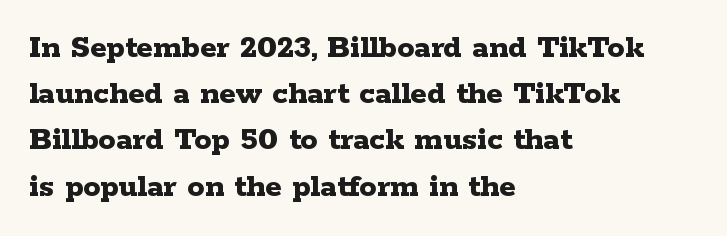
{"serif": "yes", "italic": "no", "bold": "yes", "weight": "bold", "width": "wide", "stroke_contrast": "low", "x_height": "medium", "monospaced": "no", "underline": "no", "align": "left", "line_spacing": "normal", "line_spacing_ratio": 1.36, "letter_spacing": "normal", "letter_spacing_em": 0.0, "glyph_px": 34}
